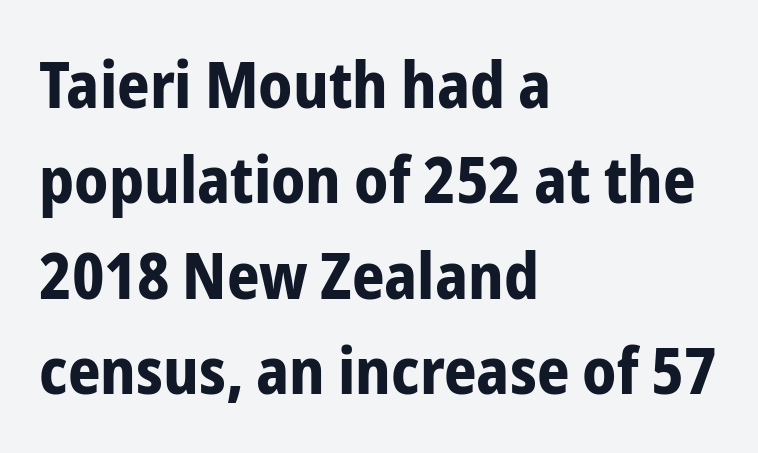
Observe the absence of serifs on each vertical stroke in this sample. Horizontal bands of white between lines are of average thickness. Notice how thick the strokes are: this is what a full bold looks like. Varying glyph widths throughout — classic text-font behaviour. Unlike italic type, these characters show no tilt at all. Reading down the block, your eye returns to a fixed left position each line.
